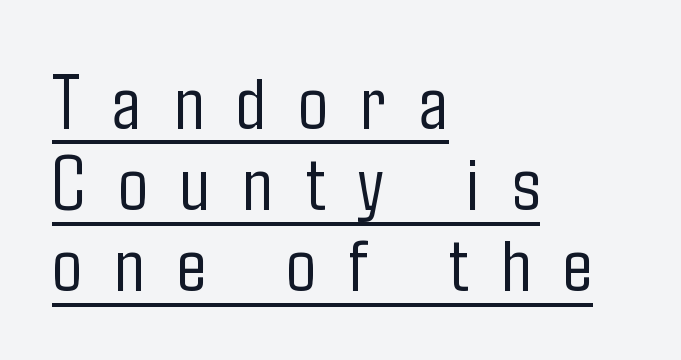
{"serif": "no", "italic": "no", "bold": "no", "weight": "light", "width": "condensed", "stroke_contrast": "low", "x_height": "medium", "monospaced": "no", "underline": "yes", "align": "left", "line_spacing": "tight", "line_spacing_ratio": 1.04, "letter_spacing": "wide", "letter_spacing_em": 0.42, "glyph_px": 78}
